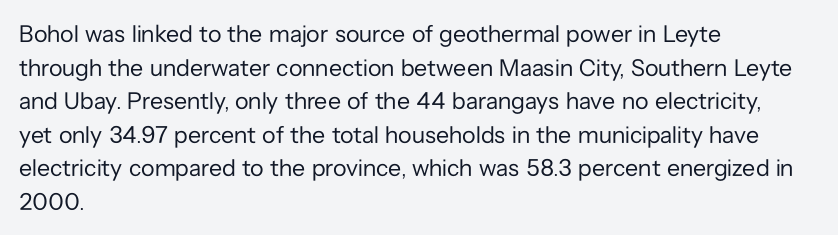
The image shows 24 px text type, upright; set left-aligned, normal line spacing (1.4x), normal letter spacing, not underlined.
